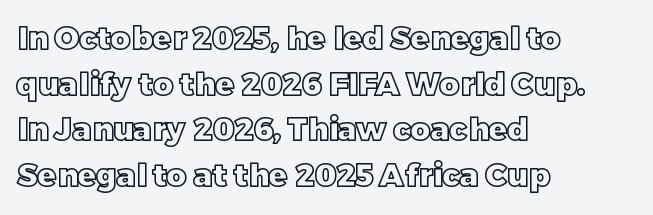
The image shows 31 px text type, upright; set left-aligned, normal line spacing (1.47x), normal letter spacing, not underlined; a large x-height.
